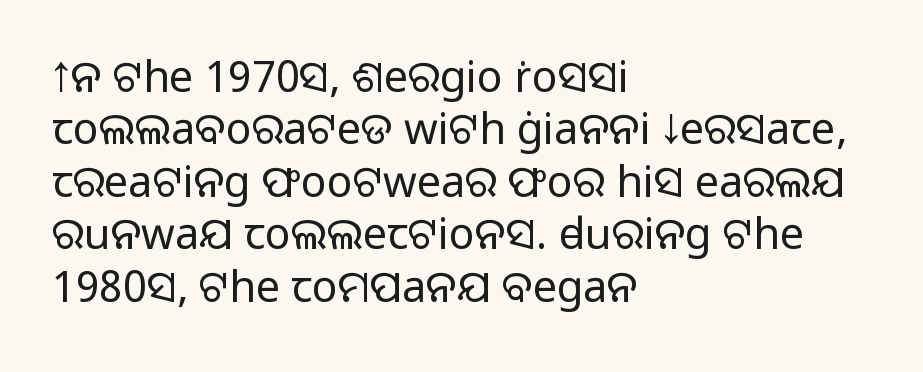
{"serif": "no", "italic": "no", "bold": "no", "weight": "light", "width": "normal", "stroke_contrast": "low", "x_height": "medium", "monospaced": "no", "underline": "no", "align": "left", "line_spacing_ratio": 1.22, "letter_spacing": "normal", "letter_spacing_em": 0.0, "glyph_px": 43}
